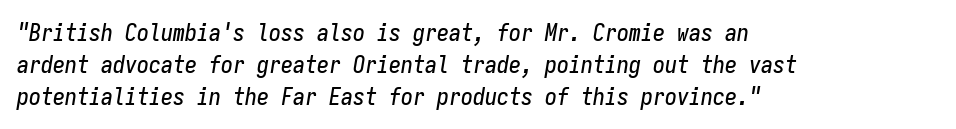
Q: Is the text italic (slanted)? A: Yes, it leans right by about 9 degrees.
Q: Is the text underlined? A: No.
Q: How is the paragraph aligned? A: Left-aligned.
Q: Is the spacing between letters normal or unusually wide? A: Normal.
Q: Is the spacing between lines tight, normal or loose? A: Normal.
